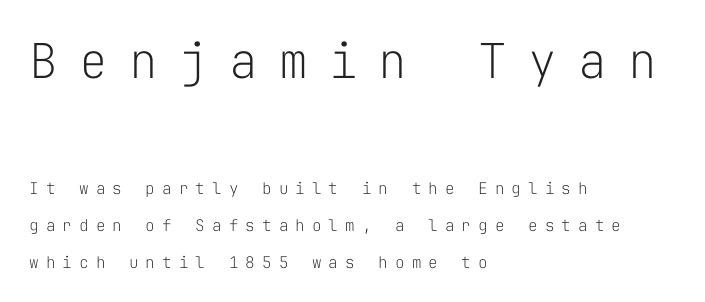
Italic: no, the glyphs are upright roman. Is the letter spacing exaggerated? Yes — the characters are pushed far apart. A clean baseline with only descenders dipping below it. Is this a fixed-width face? Yes — each glyph sits in an identical cell.
